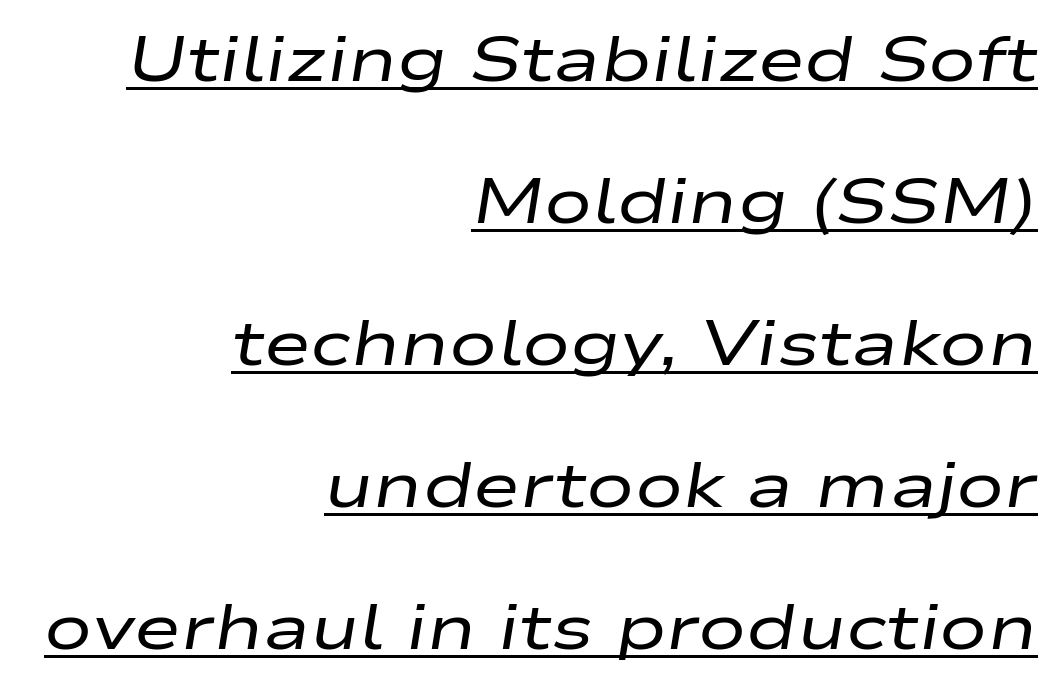
The image shows 64 px regular-weight, wide type, italic (leaning right); set right-aligned, loose line spacing (2.22x), normal letter spacing, underlined; low stroke contrast and a medium x-height.
